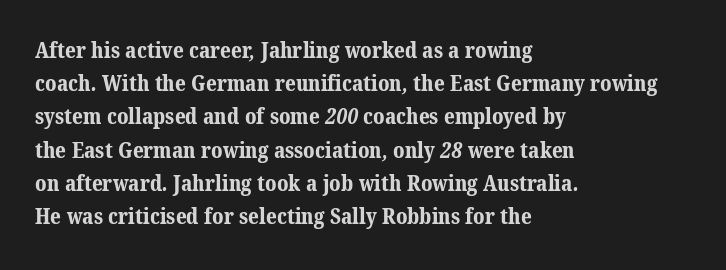
Heavy-handed strokes throughout: this text is bold. Decoration check: the copy has no underline. Leftover space on each line is placed entirely after the last word. What's the leading like? Ordinary, nothing unusual. Each word holds together tightly as a unit, with standard inter-letter gaps.
